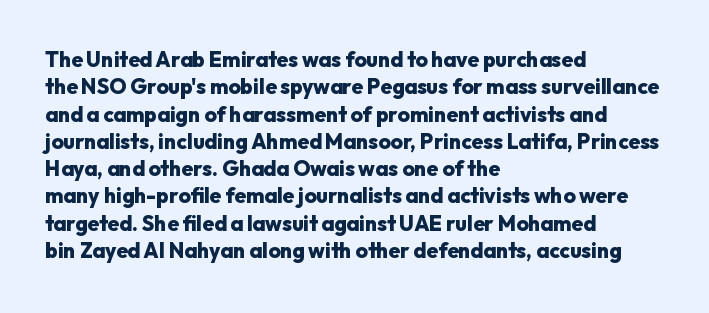
{"italic": "no", "bold": "yes", "underline": "no", "align": "left", "line_spacing": "normal", "line_spacing_ratio": 1.3, "letter_spacing": "normal", "letter_spacing_em": 0.0, "glyph_px": 21}
